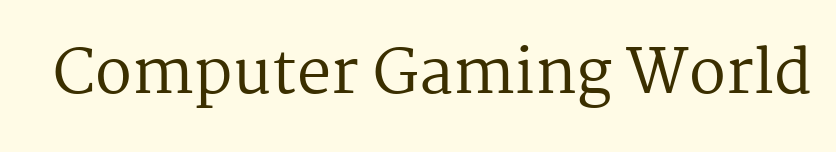
{"serif": "yes", "italic": "no", "bold": "no", "weight": "regular", "width": "normal", "stroke_contrast": "medium", "x_height": "medium", "monospaced": "no", "underline": "no", "letter_spacing": "normal", "letter_spacing_em": 0.0, "glyph_px": 61}
